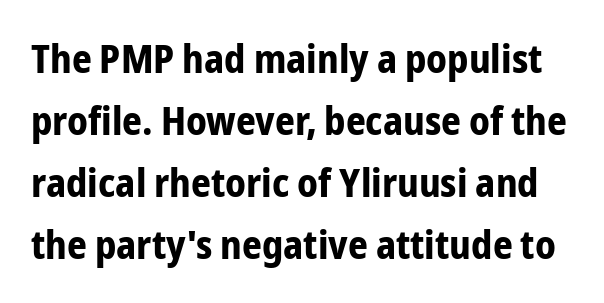
{"serif": "no", "italic": "no", "bold": "yes", "weight": "bold", "width": "condensed", "stroke_contrast": "low", "x_height": "medium", "monospaced": "no", "underline": "no", "line_spacing": "normal", "line_spacing_ratio": 1.59, "letter_spacing": "normal", "letter_spacing_em": 0.0, "glyph_px": 39}
